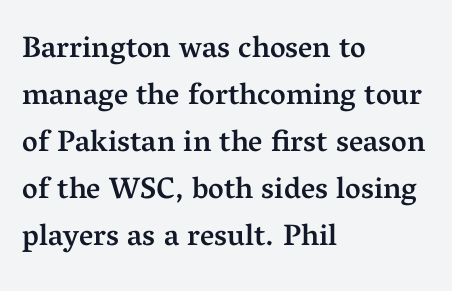
{"serif": "yes", "italic": "no", "bold": "semi", "weight": "semibold", "width": "normal", "stroke_contrast": "medium", "x_height": "medium", "monospaced": "no", "underline": "no", "align": "left", "line_spacing": "normal", "line_spacing_ratio": 1.57, "letter_spacing": "normal", "letter_spacing_em": 0.0, "glyph_px": 30}
